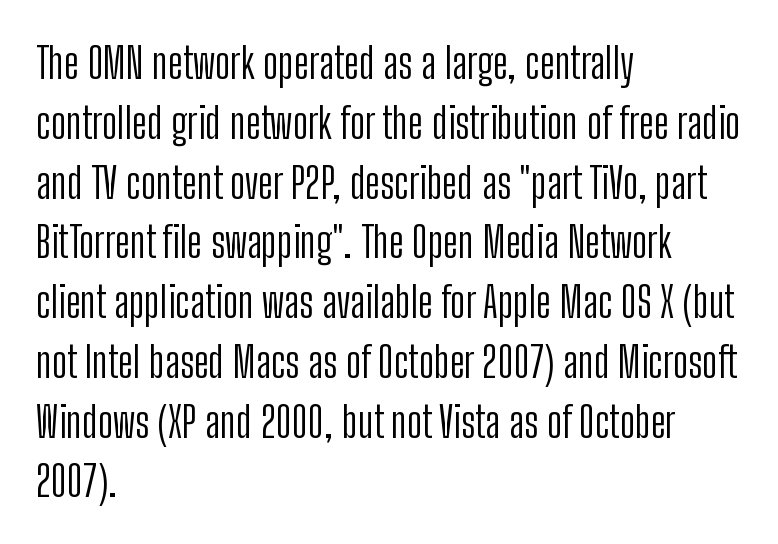
{"serif": "no", "italic": "no", "bold": "no", "weight": "light", "width": "condensed", "stroke_contrast": "low", "x_height": "medium", "monospaced": "no", "underline": "no", "align": "left", "line_spacing": "normal", "line_spacing_ratio": 1.39, "letter_spacing": "normal", "letter_spacing_em": 0.0, "glyph_px": 43}
